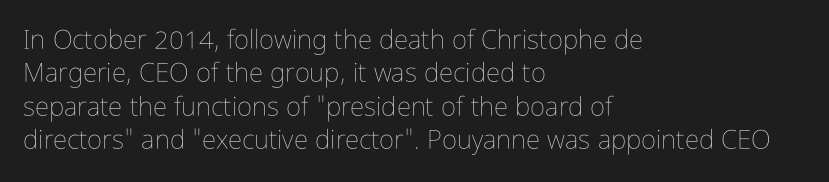
Compared with typical paragraphs, the rows here are spaced about the same. The letters stand straight up with perfectly vertical stems. Short and long lines alike share a common starting point at left. Is the stroke heavy? The answer is a plain regular-or-lighter. In terms of letterspacing, this is plain default setting. Just letters on the line, the space beneath them empty.
